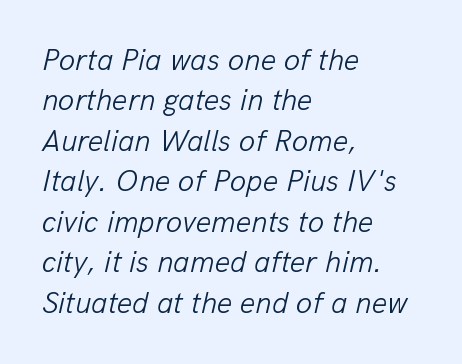
{"italic": "yes", "lean": "right", "slant_degrees": 13, "bold": "no", "weight": "light", "width": "normal", "stroke_contrast": "low", "x_height": "medium", "monospaced": "no", "underline": "no", "align": "left", "line_spacing": "normal", "line_spacing_ratio": 1.35, "letter_spacing": "normal", "letter_spacing_em": 0.0, "glyph_px": 30}
